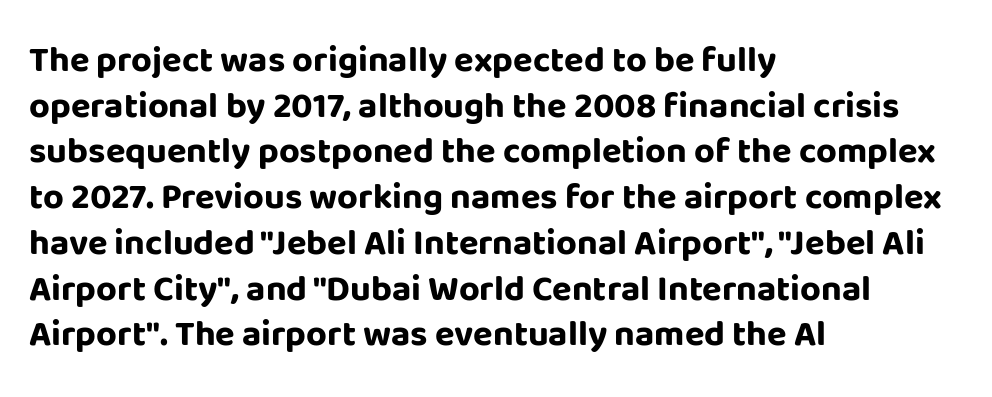
The image shows 36 px bold sans-serif type, upright; set left-aligned, normal line spacing (1.27x), normal letter spacing, not underlined; low stroke contrast and a large x-height.
